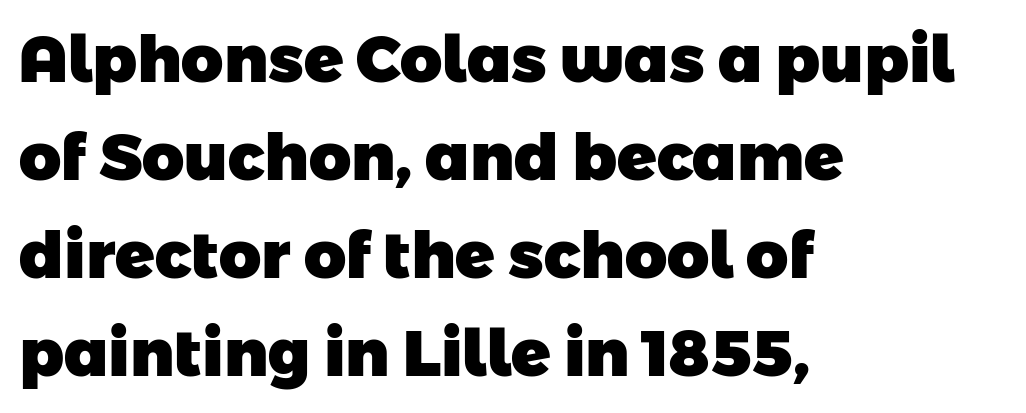
Q: Is the text bold? A: Yes.
Q: Is the typeface a serif or a sans-serif typeface? A: Sans-serif.
Q: Is the text underlined? A: No.
Q: How is the paragraph aligned? A: Left-aligned.
Q: Is the spacing between letters normal or unusually wide? A: Normal.
Q: Is the spacing between lines tight, normal or loose? A: Normal.
Q: Width (condensed, normal, or wide)? A: Normal.
Q: Stroke contrast? A: Low.
Q: x-height? A: Medium.
Q: Monospaced? A: No.
